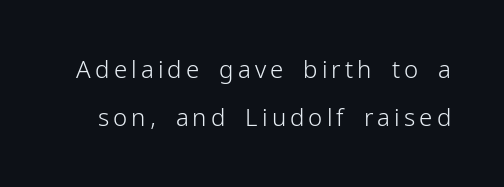
The image shows 24 px text type, upright; set loose line spacing (1.99x), not underlined.
